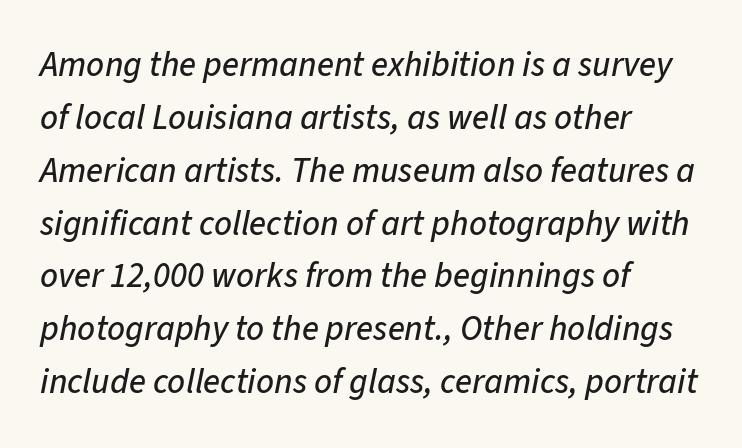
Q: Is the text italic (slanted)? A: Yes, it leans right by about 11 degrees.
Q: Is the text underlined? A: No.
Q: How is the paragraph aligned? A: Left-aligned.
Q: Is the spacing between letters normal or unusually wide? A: Normal.
Q: Is the spacing between lines tight, normal or loose? A: Normal.
Q: Width (condensed, normal, or wide)? A: Normal.
Q: Stroke contrast? A: Low.
Q: x-height? A: Medium.
Q: Monospaced? A: No.
